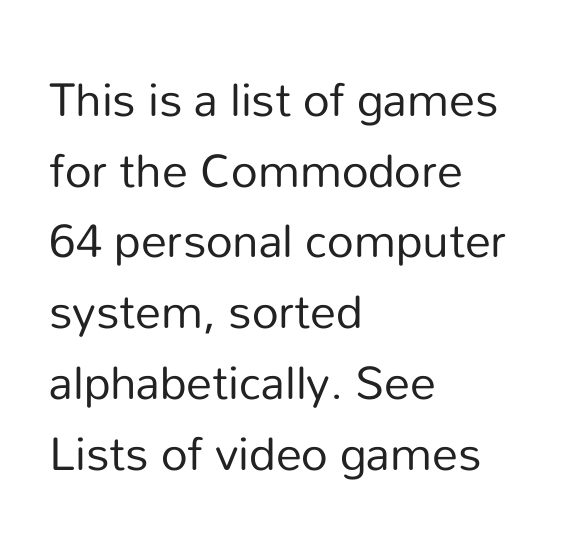
Q: Is the text bold? A: No.
Q: Is the text italic (slanted)? A: No, it is upright.
Q: Is the typeface a serif or a sans-serif typeface? A: Sans-serif.
Q: Is the text underlined? A: No.
Q: How is the paragraph aligned? A: Left-aligned.
Q: Is the spacing between letters normal or unusually wide? A: Normal.
Q: Is the spacing between lines tight, normal or loose? A: Normal.
Q: Width (condensed, normal, or wide)? A: Normal.
Q: Stroke contrast? A: Low.
Q: x-height? A: Medium.
Q: Monospaced? A: No.
